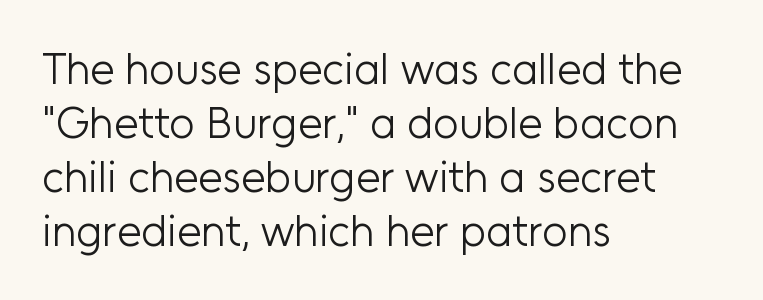
{"serif": "no", "italic": "no", "bold": "no", "weight": "light", "width": "normal", "stroke_contrast": "low", "x_height": "medium", "monospaced": "no", "underline": "no", "align": "left", "line_spacing_ratio": 1.23, "letter_spacing": "normal", "letter_spacing_em": 0.0, "glyph_px": 44}
